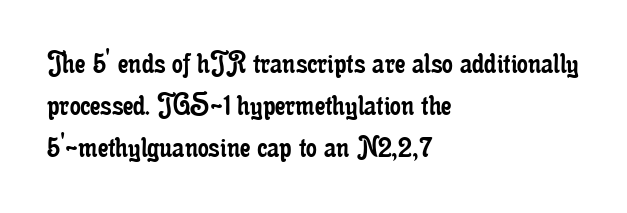
The image shows 34 px regular-weight, condensed serif type, upright; set left-aligned, line spacing 1.23x, normal letter spacing, not underlined; low stroke contrast and a small x-height.
